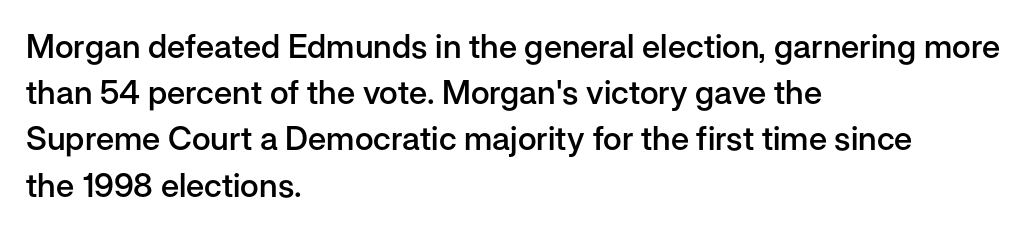
{"serif": "no", "italic": "no", "bold": "semi", "weight": "semibold", "width": "normal", "stroke_contrast": "low", "x_height": "medium", "monospaced": "no", "underline": "no", "align": "left", "line_spacing": "normal", "line_spacing_ratio": 1.4, "letter_spacing": "normal", "letter_spacing_em": 0.0, "glyph_px": 33}
